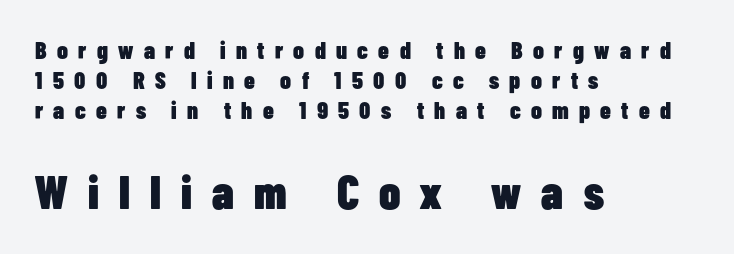
The letters in the lower block stand taller than those in the block above. Does the type have serifs? No, each stem ends abruptly. Students, note that the glyphs here are deliberately spaced far apart. Underline: absent. This sample has the flowing, uneven cadence of proportional lettering. Caption: multi-line text, flush left, ragged right.
